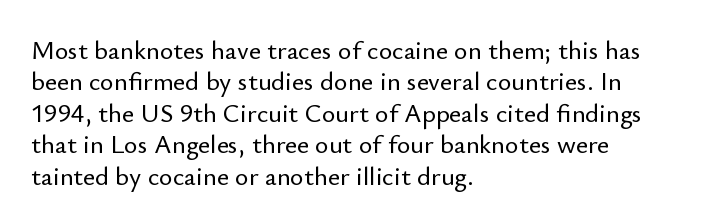
Q: Is the text italic (slanted)? A: No, it is upright.
Q: Is the text underlined? A: No.
Q: How is the paragraph aligned? A: Left-aligned.
Q: Is the spacing between letters normal or unusually wide? A: Normal.
